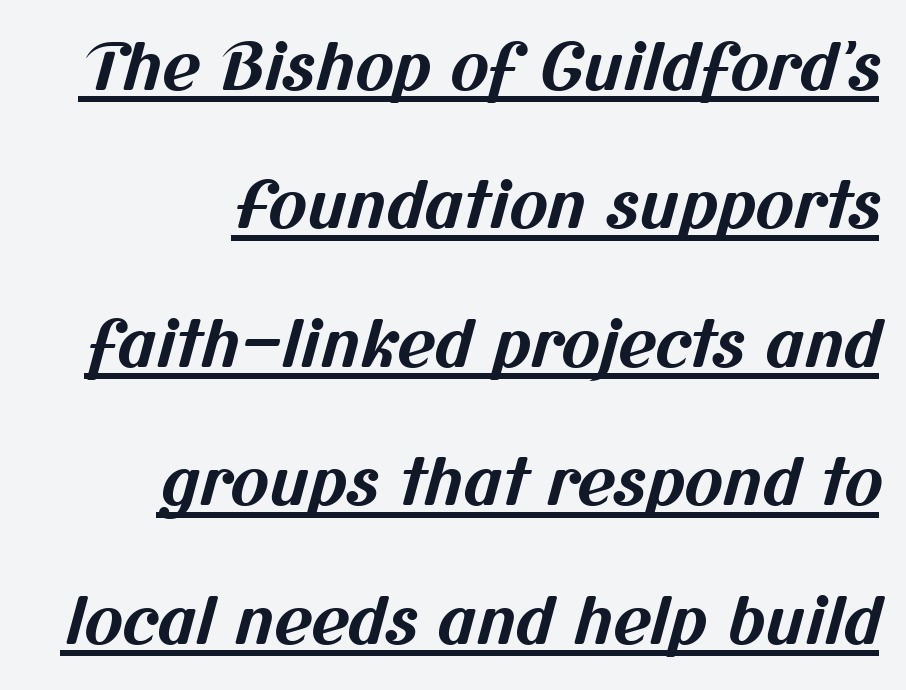
{"serif": "no", "bold": "yes", "weight": "bold", "width": "normal", "stroke_contrast": "medium", "x_height": "medium", "monospaced": "no", "underline": "yes", "align": "right", "line_spacing": "loose", "line_spacing_ratio": 2.13, "letter_spacing": "normal", "letter_spacing_em": 0.0, "glyph_px": 65}
